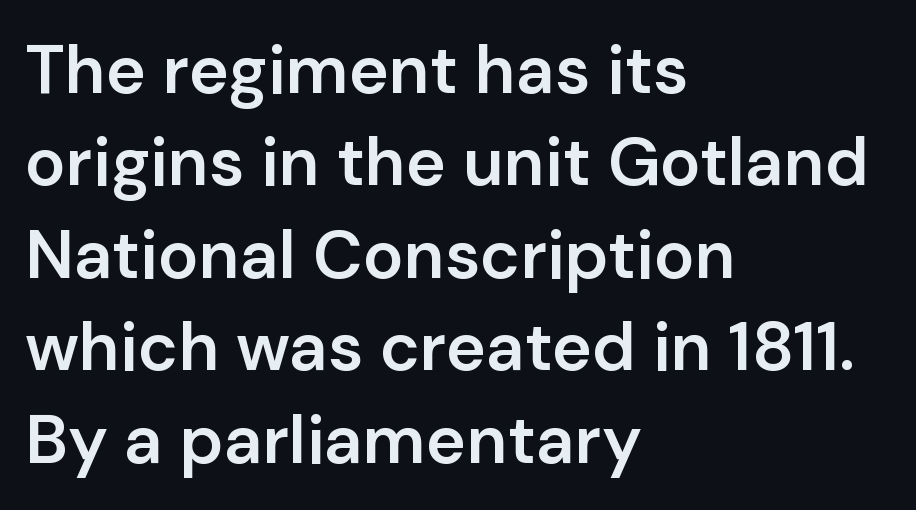
{"serif": "no", "italic": "no", "bold": "semi", "weight": "semibold", "width": "normal", "stroke_contrast": "low", "x_height": "medium", "monospaced": "no", "underline": "no", "align": "left", "line_spacing": "normal", "line_spacing_ratio": 1.36, "letter_spacing": "normal", "letter_spacing_em": 0.0, "glyph_px": 68}
